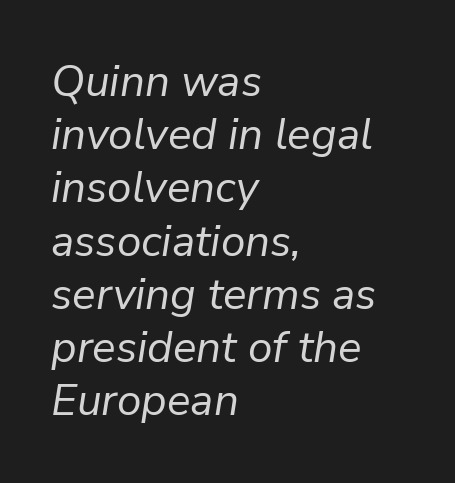
{"italic": "yes", "lean": "right", "slant_degrees": 9, "bold": "no", "weight": "regular", "width": "normal", "stroke_contrast": "low", "x_height": "medium", "monospaced": "no", "underline": "no", "align": "left", "line_spacing_ratio": 1.21, "letter_spacing": "normal", "letter_spacing_em": 0.0, "glyph_px": 44}
